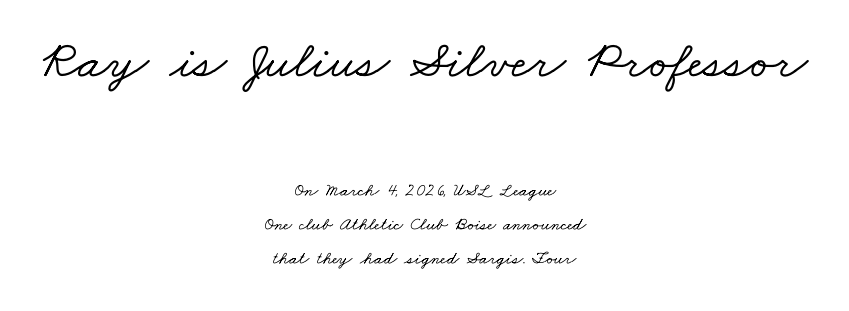
Q: Is the typeface a serif or a sans-serif typeface? A: Serif.
Q: Is the text underlined? A: No.
Q: How is the paragraph aligned? A: Centered.
Q: Is the spacing between letters normal or unusually wide? A: Normal.
Q: Is the spacing between lines tight, normal or loose? A: Loose.
Q: Which block of text is set in a larger size, the first (top) or the second (bottom)? A: The first (top) one.
Q: Width (condensed, normal, or wide)? A: Wide.
Q: Stroke contrast? A: Low.
Q: x-height? A: Small.
Q: Monospaced? A: No.
